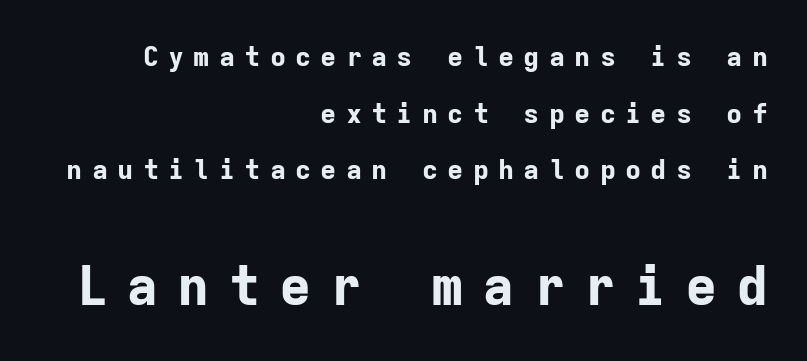
The image shows 54 px bold sans-serif type, upright, monospaced; set right-aligned, loose line spacing (2.1x), unusually wide letter spacing (+0.34 em), not underlined; the second (bottom) block is 2.0x larger; low stroke contrast and a medium x-height.
